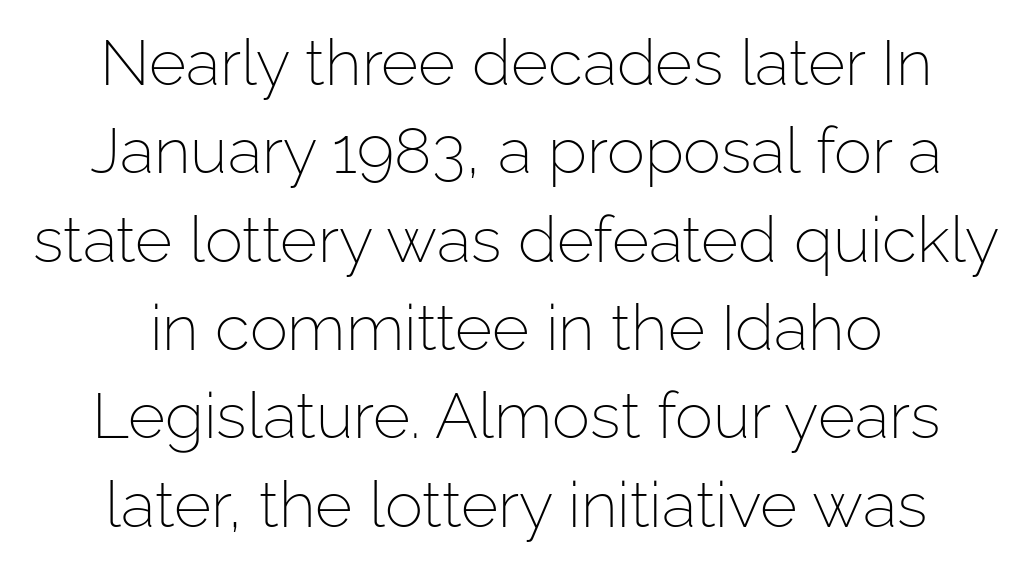
Q: Is the text bold? A: No.
Q: Is the text italic (slanted)? A: No, it is upright.
Q: Is the typeface a serif or a sans-serif typeface? A: Sans-serif.
Q: Is the text underlined? A: No.
Q: How is the paragraph aligned? A: Centered.
Q: Is the spacing between letters normal or unusually wide? A: Normal.
Q: Is the spacing between lines tight, normal or loose? A: Normal.
Q: Width (condensed, normal, or wide)? A: Normal.
Q: Stroke contrast? A: Low.
Q: x-height? A: Medium.
Q: Monospaced? A: No.
